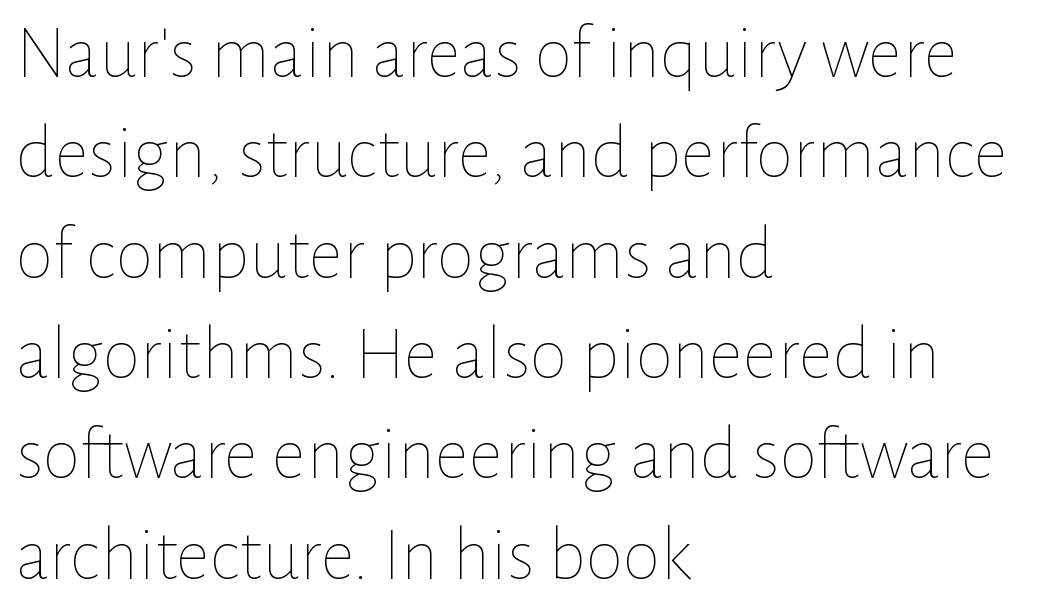
Q: Is the text bold? A: No.
Q: Is the text italic (slanted)? A: No, it is upright.
Q: Is the text underlined? A: No.
Q: How is the paragraph aligned? A: Left-aligned.
Q: Is the spacing between letters normal or unusually wide? A: Normal.
Q: Is the spacing between lines tight, normal or loose? A: Normal.
Q: Width (condensed, normal, or wide)? A: Normal.
Q: Stroke contrast? A: Low.
Q: x-height? A: Medium.
Q: Monospaced? A: No.
